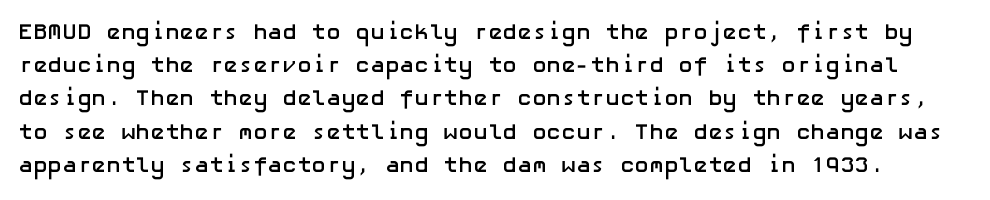
The image shows 22 px bold type, upright; set normal line spacing (1.51x), normal letter spacing, not underlined.
